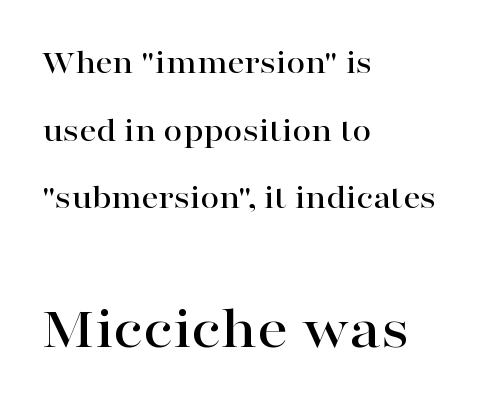
Q: Is the text italic (slanted)? A: No, it is upright.
Q: Is the typeface a serif or a sans-serif typeface? A: Serif.
Q: Is the text underlined? A: No.
Q: How is the paragraph aligned? A: Left-aligned.
Q: Is the spacing between letters normal or unusually wide? A: Normal.
Q: Is the spacing between lines tight, normal or loose? A: Loose.
Q: Which block of text is set in a larger size, the first (top) or the second (bottom)? A: The second (bottom) one.
Q: Width (condensed, normal, or wide)? A: Wide.
Q: Stroke contrast? A: High.
Q: x-height? A: Medium.
Q: Monospaced? A: No.
